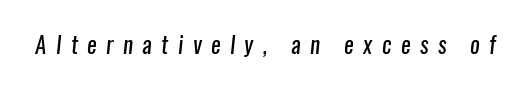
Stem width sits at or under what a default text font uses. The passage shown has open, widely tracked lettering throughout. Any mark beneath the type? The region is blank.
